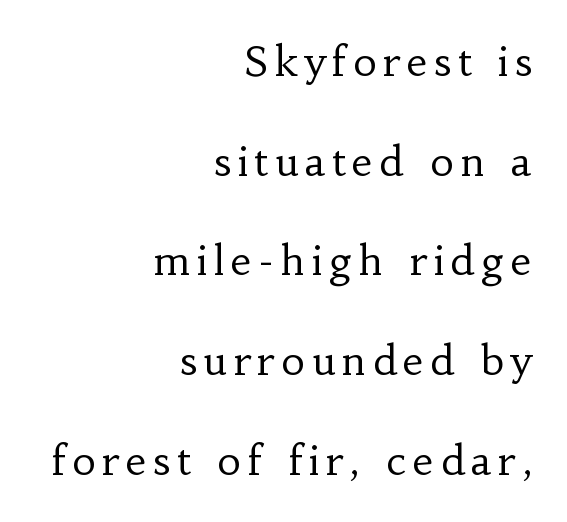
Q: Is the text bold? A: No.
Q: Is the text italic (slanted)? A: No, it is upright.
Q: Is the typeface a serif or a sans-serif typeface? A: Serif.
Q: Is the text underlined? A: No.
Q: How is the paragraph aligned? A: Right-aligned.
Q: Is the spacing between lines tight, normal or loose? A: Loose.
Q: Width (condensed, normal, or wide)? A: Normal.
Q: Stroke contrast? A: Low.
Q: x-height? A: Small.
Q: Monospaced? A: No.
